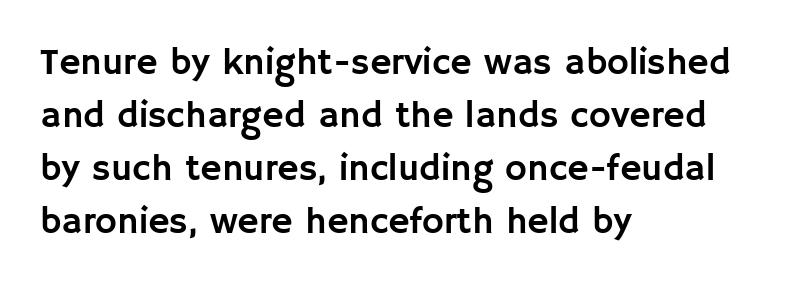
{"serif": "no", "italic": "no", "width": "normal", "stroke_contrast": "low", "x_height": "large", "monospaced": "no", "underline": "no", "align": "left", "line_spacing": "normal", "line_spacing_ratio": 1.43, "letter_spacing": "normal", "letter_spacing_em": 0.0, "glyph_px": 37}
